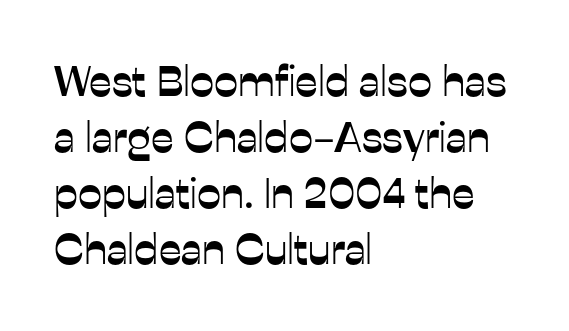
{"serif": "no", "italic": "no", "width": "normal", "stroke_contrast": "low", "x_height": "medium", "monospaced": "no", "underline": "no", "align": "left", "line_spacing": "normal", "line_spacing_ratio": 1.3, "letter_spacing": "normal", "letter_spacing_em": 0.0, "glyph_px": 43}
